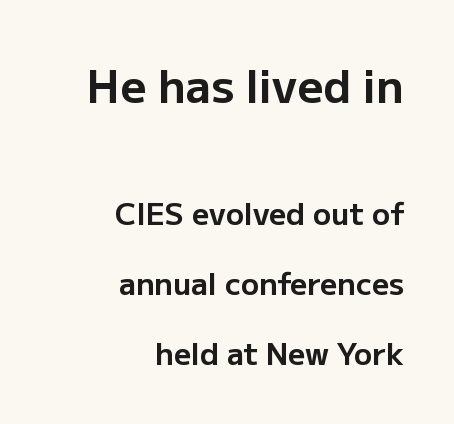
The image shows 45 px bold sans-serif type, upright; set right-aligned, loose line spacing (2.32x), normal letter spacing, not underlined; the first (top) block is 1.5x larger; low stroke contrast and a medium x-height.
